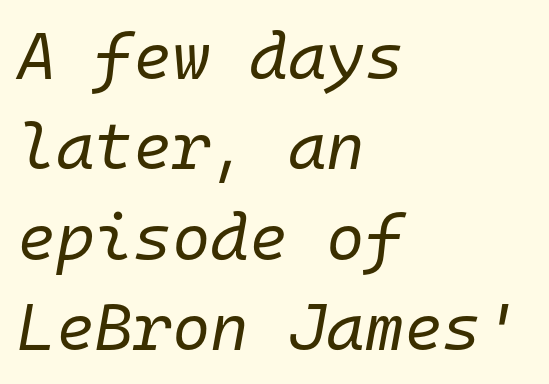
The image shows 66 px regular-weight type, italic (leaning right), monospaced; set left-aligned, normal line spacing (1.37x), normal letter spacing, not underlined; low stroke contrast and a medium x-height.
